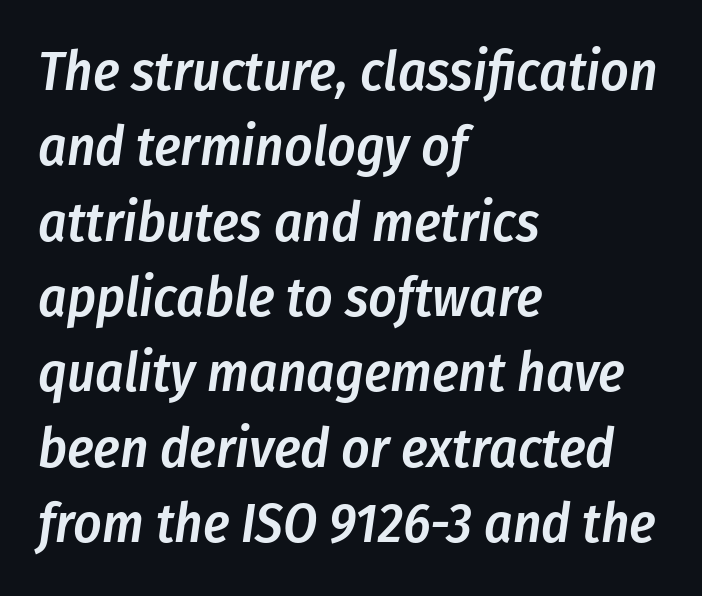
The image shows 55 px semibold, condensed type, italic (leaning right); set left-aligned, normal line spacing (1.37x), normal letter spacing, not underlined; low stroke contrast and a medium x-height.
